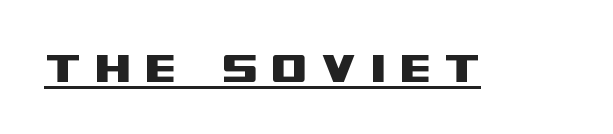
Someone cranked the tracking dial way up on this one. Every character sits straight up, as roman type does. Is there an underline? Yes — a line sits under the letters. The letters advance in unequal steps, a hallmark of proportional type. Classification — sans serif.
